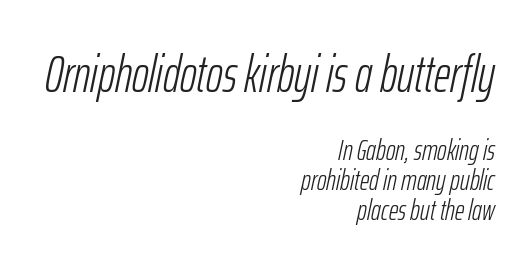
{"italic": "yes", "lean": "right", "slant_degrees": 12, "bold": "no", "weight": "light", "width": "condensed", "stroke_contrast": "low", "x_height": "medium", "monospaced": "no", "underline": "no", "align": "right", "line_spacing": "tight", "line_spacing_ratio": 1.03, "letter_spacing": "normal", "letter_spacing_em": 0.0, "larger_block": "first", "size_ratio": 1.76, "glyph_px": 51}
